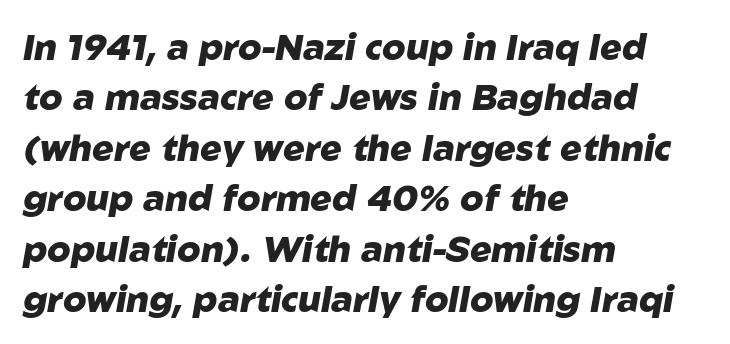
The image shows 36 px heavy type, italic (leaning right); set left-aligned, normal line spacing (1.4x), normal letter spacing, not underlined; low stroke contrast and a medium x-height.
